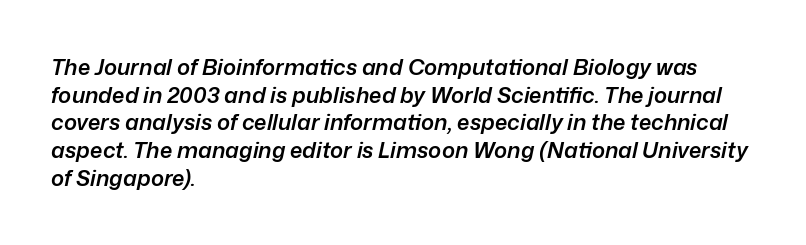
The image shows 22 px text type, italic (leaning right); set left-aligned, normal line spacing (1.26x), normal letter spacing, not underlined.
